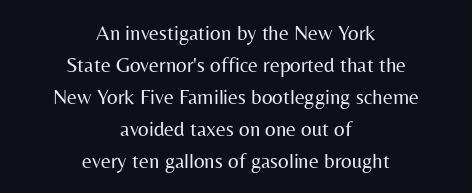
A light-to-regular cut is what we see here. The vertical gap from one line to the next is medium. Standard letterfit; no display-style spreading of the glyphs. Short and long lines alike share a common midpoint. Posture: upright roman.
